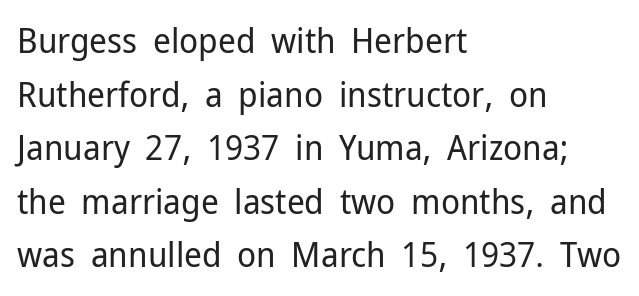
The image shows 35 px regular-weight sans-serif type, upright; set left-aligned, normal line spacing (1.53x), normal letter spacing, not underlined; low stroke contrast and a medium x-height.
